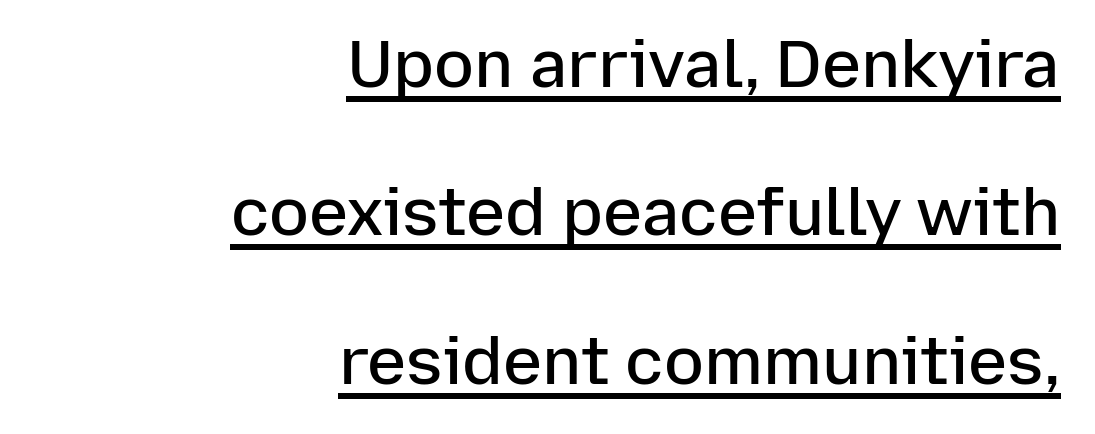
Q: Is the text bold? A: Semi-bold.
Q: Is the text italic (slanted)? A: No, it is upright.
Q: Is the typeface a serif or a sans-serif typeface? A: Sans-serif.
Q: Is the text underlined? A: Yes.
Q: How is the paragraph aligned? A: Right-aligned.
Q: Is the spacing between letters normal or unusually wide? A: Normal.
Q: Is the spacing between lines tight, normal or loose? A: Loose.
Q: Width (condensed, normal, or wide)? A: Normal.
Q: Stroke contrast? A: Low.
Q: x-height? A: Medium.
Q: Monospaced? A: No.
